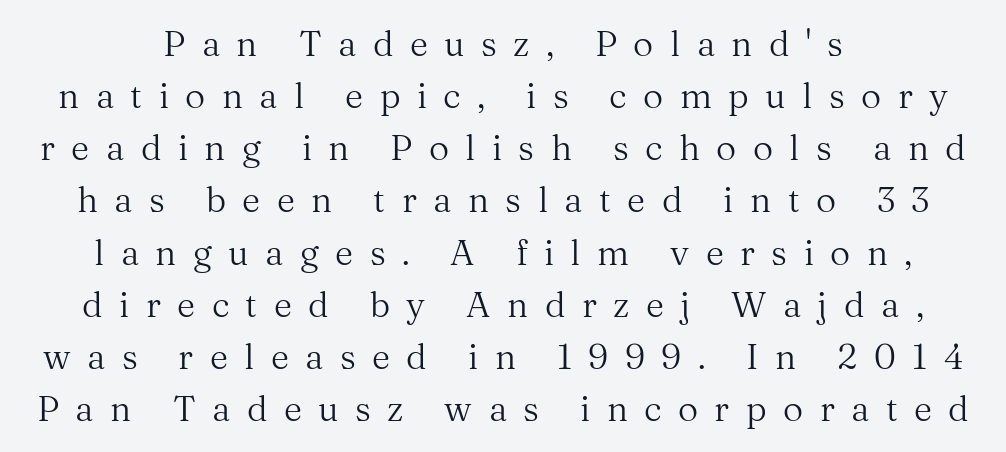
{"serif": "yes", "italic": "no", "bold": "no", "weight": "regular", "width": "normal", "stroke_contrast": "medium", "x_height": "medium", "monospaced": "no", "underline": "no", "align": "center", "line_spacing": "normal", "line_spacing_ratio": 1.49, "letter_spacing": "wide", "letter_spacing_em": 0.47, "glyph_px": 35}
